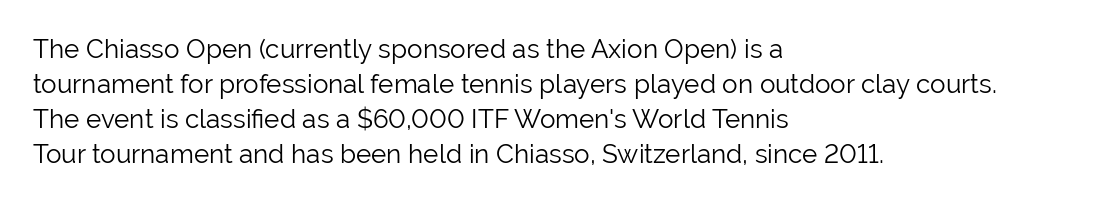
Q: Is the text bold? A: No.
Q: Is the text italic (slanted)? A: No, it is upright.
Q: Is the text underlined? A: No.
Q: How is the paragraph aligned? A: Left-aligned.
Q: Is the spacing between letters normal or unusually wide? A: Normal.
Q: Is the spacing between lines tight, normal or loose? A: Normal.
